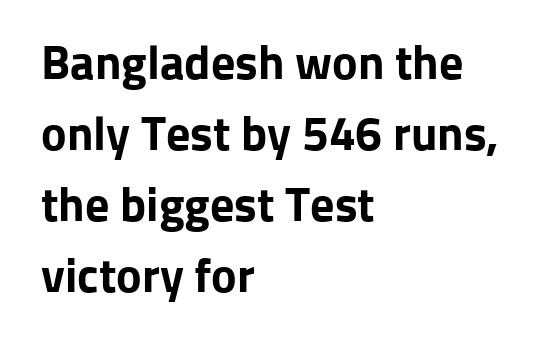
Q: Is the text bold? A: Yes.
Q: Is the text italic (slanted)? A: No, it is upright.
Q: Is the typeface a serif or a sans-serif typeface? A: Sans-serif.
Q: Is the text underlined? A: No.
Q: How is the paragraph aligned? A: Left-aligned.
Q: Is the spacing between letters normal or unusually wide? A: Normal.
Q: Is the spacing between lines tight, normal or loose? A: Normal.
Q: Width (condensed, normal, or wide)? A: Normal.
Q: Stroke contrast? A: Low.
Q: x-height? A: Medium.
Q: Monospaced? A: No.
